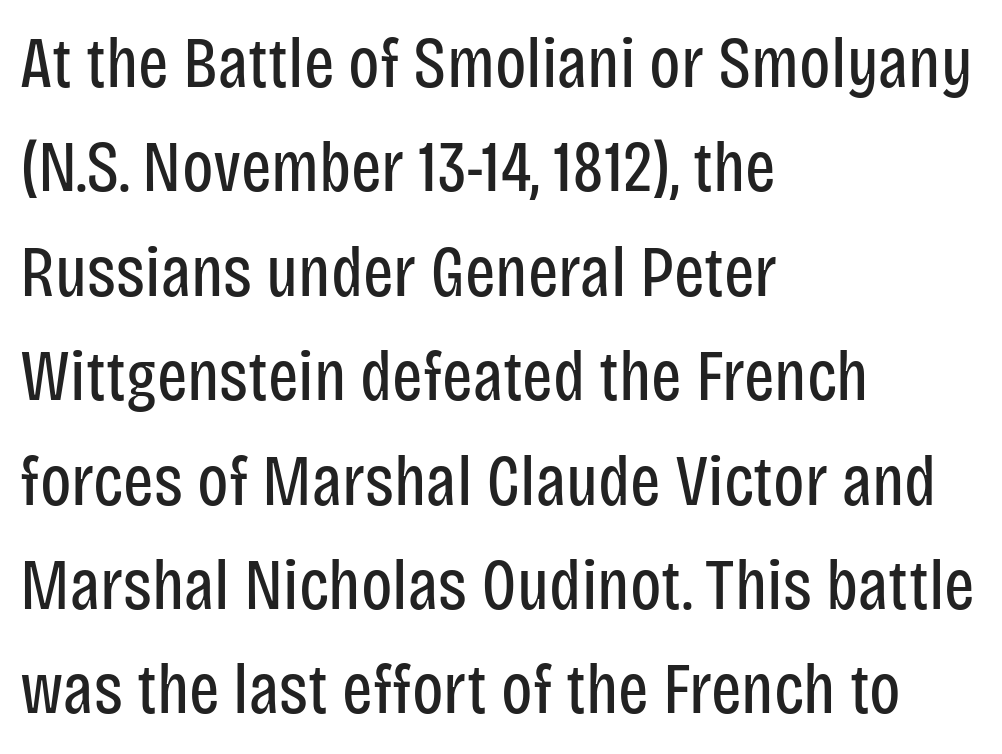
{"serif": "no", "italic": "no", "bold": "no", "weight": "regular", "width": "condensed", "stroke_contrast": "low", "x_height": "large", "monospaced": "no", "underline": "no", "align": "left", "line_spacing": "normal", "line_spacing_ratio": 1.45, "letter_spacing": "normal", "letter_spacing_em": 0.0, "glyph_px": 72}
